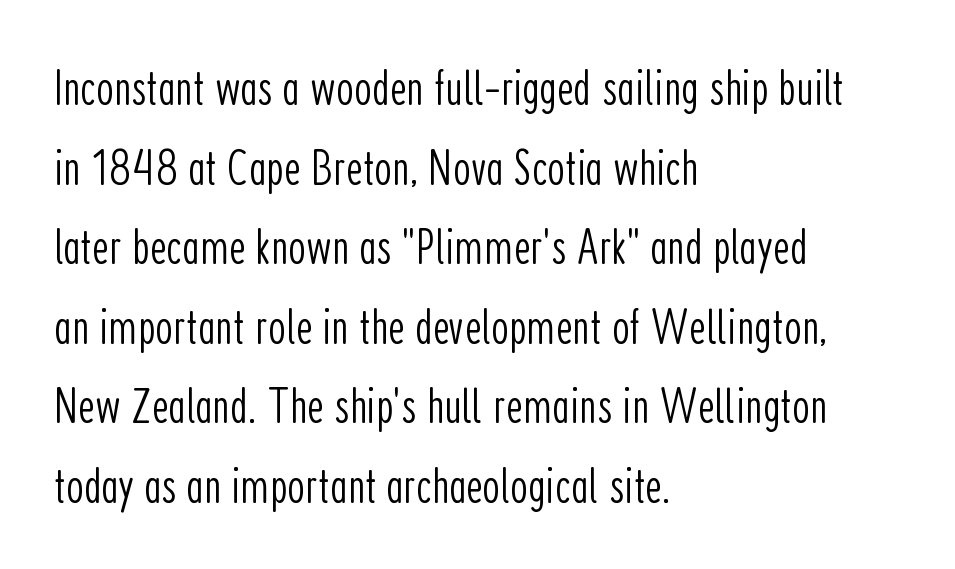
Q: Is the text bold? A: No.
Q: Is the text italic (slanted)? A: No, it is upright.
Q: Is the typeface a serif or a sans-serif typeface? A: Sans-serif.
Q: Is the text underlined? A: No.
Q: How is the paragraph aligned? A: Left-aligned.
Q: Is the spacing between letters normal or unusually wide? A: Normal.
Q: Is the spacing between lines tight, normal or loose? A: Normal.
Q: Width (condensed, normal, or wide)? A: Condensed.
Q: Stroke contrast? A: Low.
Q: x-height? A: Medium.
Q: Monospaced? A: No.
